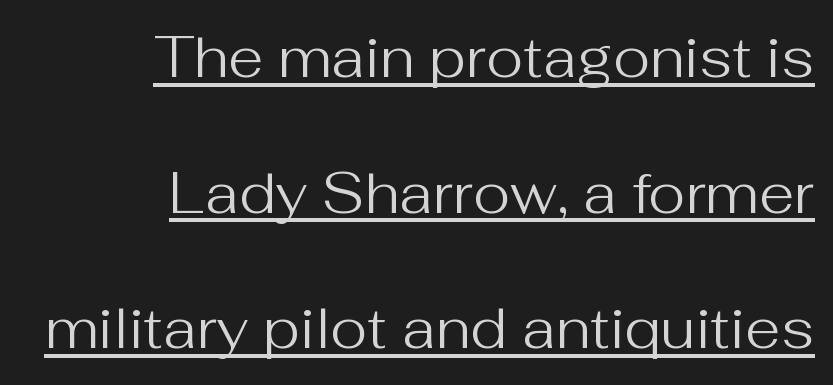
The image shows 57 px regular-weight sans-serif type, upright; set right-aligned, loose line spacing (2.38x), normal letter spacing, underlined; medium stroke contrast and a medium x-height.
